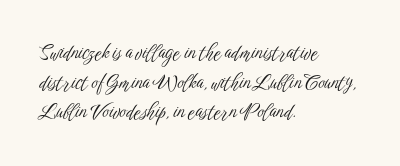
The image shows 20 px text type; set left-aligned, normal line spacing (1.48x), normal letter spacing, not underlined.
